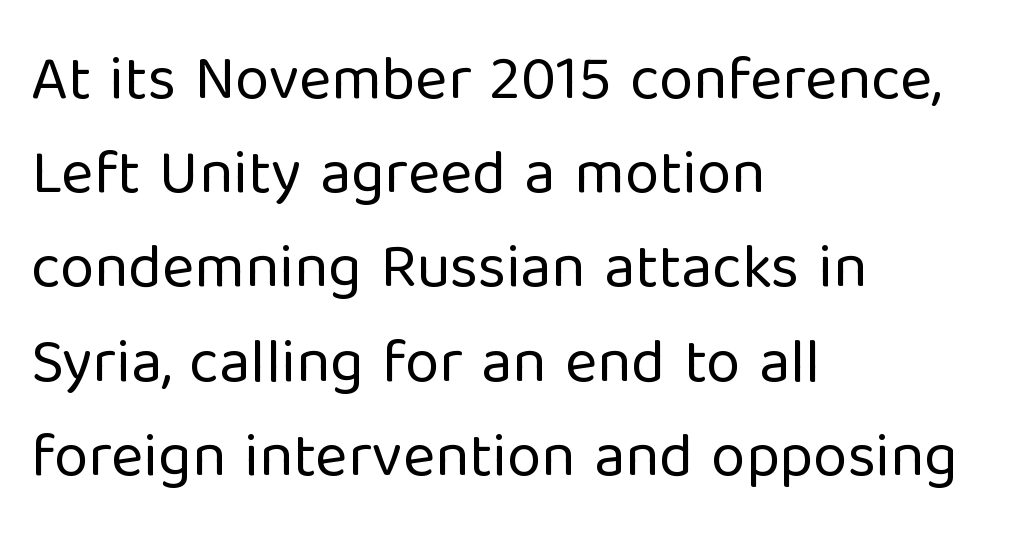
The image shows 62 px regular-weight sans-serif type, upright; set left-aligned, normal line spacing (1.52x), normal letter spacing, not underlined; low stroke contrast and a medium x-height.
